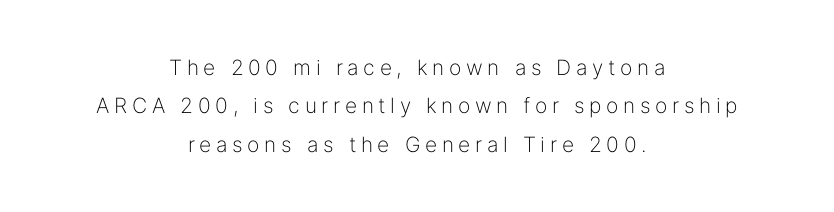
Q: Is the text bold? A: No.
Q: Is the text italic (slanted)? A: No, it is upright.
Q: Is the text underlined? A: No.
Q: How is the paragraph aligned? A: Centered.
Q: Is the spacing between letters normal or unusually wide? A: Unusually wide.
